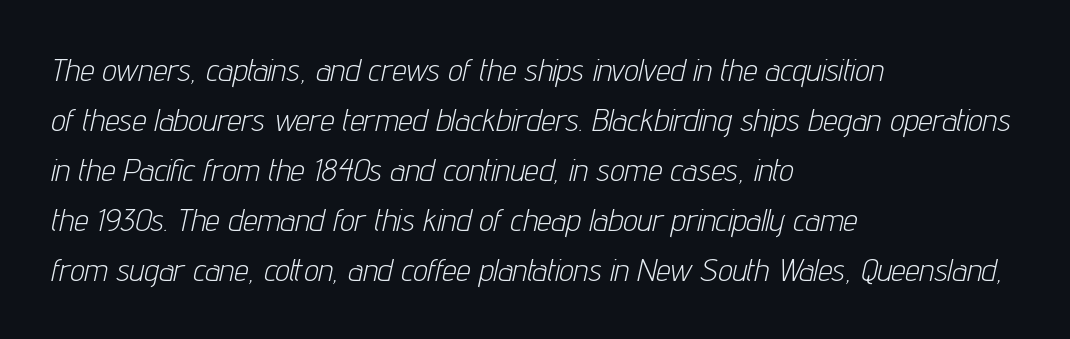
Compared with a typical body face, this is equally light or lighter still. Typeset ragged right — the left edge is the straight one. The passage shown stacks its lines at a standard gap. The face used here has a pronounced slope to its letters.
